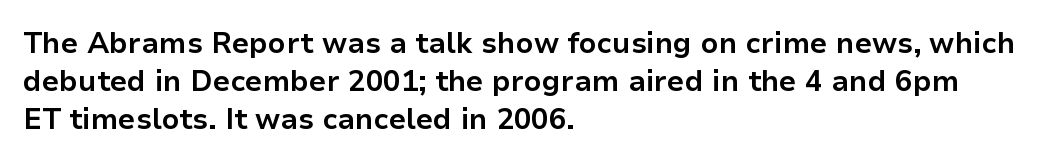
Alignment: flush left. Does extra space separate the letters? No, they use regular spacing. Varying glyph widths throughout — classic text-font behaviour. One glance says typical: line gaps are just what's usual. Descender tails drop into unmarked territory. It's the straight-up-and-down kind of type.
